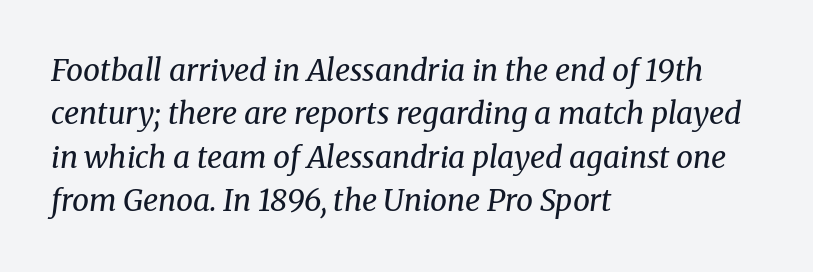
{"serif": "yes", "italic": "yes", "lean": "right", "slant_degrees": 8, "bold": "no", "weight": "regular", "width": "normal", "stroke_contrast": "medium", "x_height": "medium", "monospaced": "no", "underline": "no", "align": "left", "line_spacing": "normal", "line_spacing_ratio": 1.45, "letter_spacing": "normal", "letter_spacing_em": 0.0, "glyph_px": 30}
